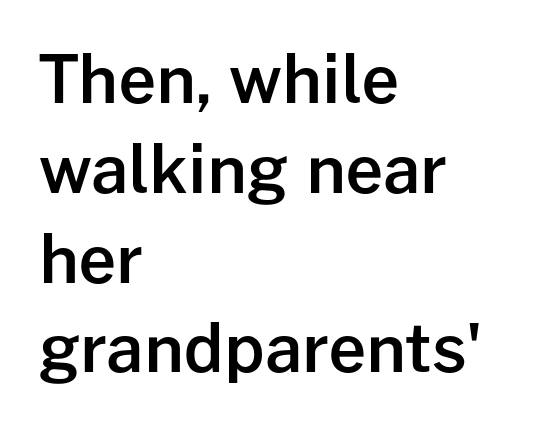
Q: Is the text bold? A: Semi-bold.
Q: Is the text italic (slanted)? A: No, it is upright.
Q: Is the typeface a serif or a sans-serif typeface? A: Sans-serif.
Q: Is the text underlined? A: No.
Q: How is the paragraph aligned? A: Left-aligned.
Q: Is the spacing between letters normal or unusually wide? A: Normal.
Q: Is the spacing between lines tight, normal or loose? A: Normal.
Q: Width (condensed, normal, or wide)? A: Normal.
Q: Stroke contrast? A: Low.
Q: x-height? A: Medium.
Q: Monospaced? A: No.
